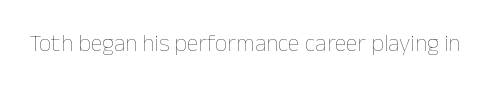
The image shows 24 px text type, upright; set normal letter spacing, not underlined.
